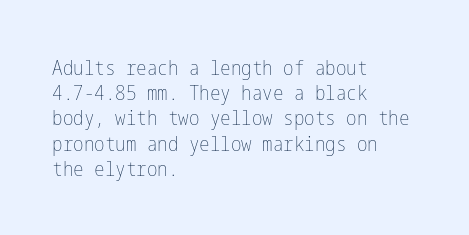
The image shows 21 px text type, upright; set left-aligned, line spacing 1.2x, normal letter spacing, not underlined.
